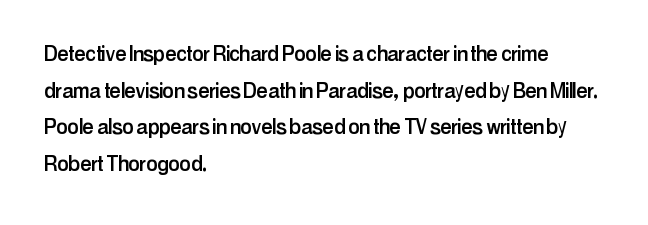
{"italic": "no", "underline": "no", "align": "left", "line_spacing": "normal", "line_spacing_ratio": 1.41, "letter_spacing": "normal", "letter_spacing_em": 0.0, "glyph_px": 26}
